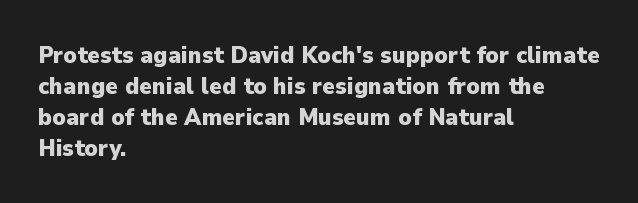
{"italic": "no", "bold": "yes", "underline": "no", "align": "left", "line_spacing": "normal", "line_spacing_ratio": 1.29, "letter_spacing": "normal", "letter_spacing_em": 0.0, "glyph_px": 24}
